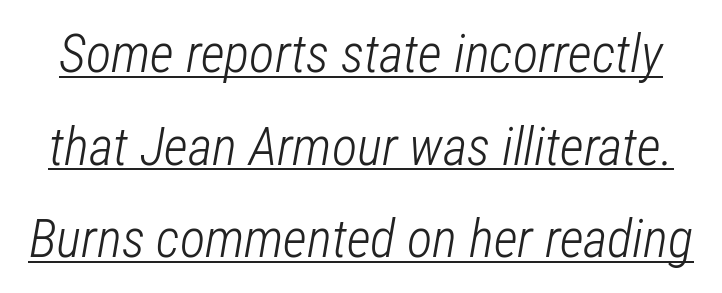
Q: Is the text bold? A: No.
Q: Is the text italic (slanted)? A: Yes, it leans right by about 12 degrees.
Q: Is the text underlined? A: Yes.
Q: Is the spacing between letters normal or unusually wide? A: Normal.
Q: Width (condensed, normal, or wide)? A: Condensed.
Q: Stroke contrast? A: Low.
Q: x-height? A: Medium.
Q: Monospaced? A: No.
